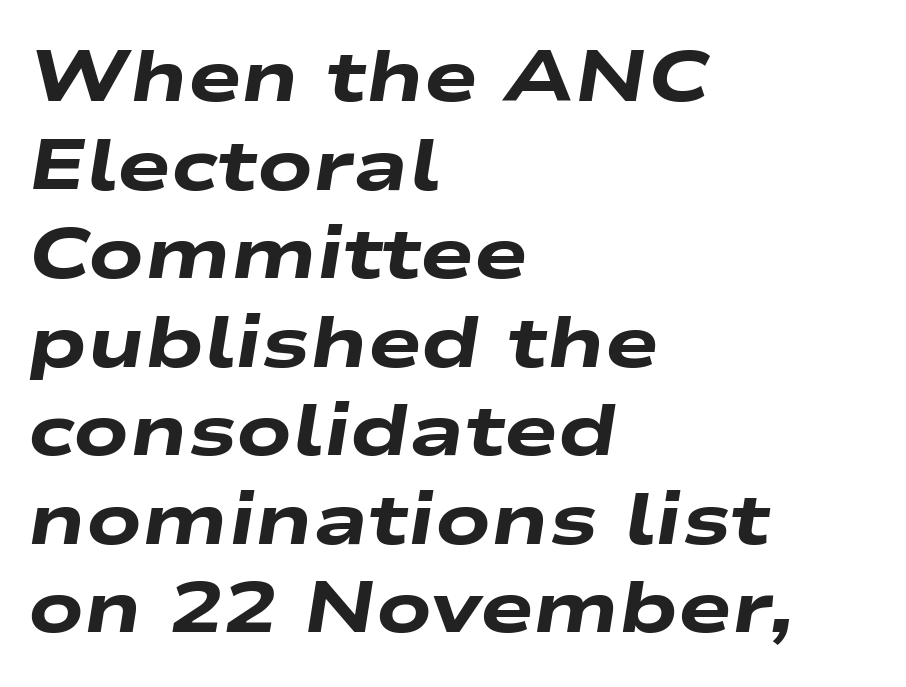
The image shows 72 px heavy, wide type, italic (leaning right); set left-aligned, line spacing 1.23x, normal letter spacing, not underlined; low stroke contrast and a medium x-height.
